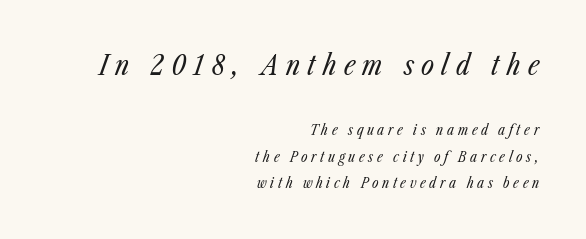
Q: Is the text bold? A: No.
Q: Is the text italic (slanted)? A: Yes, it leans right by about 23 degrees.
Q: Is the text underlined? A: No.
Q: How is the paragraph aligned? A: Right-aligned.
Q: Is the spacing between letters normal or unusually wide? A: Unusually wide.
Q: Which block of text is set in a larger size, the first (top) or the second (bottom)? A: The first (top) one.
Q: Width (condensed, normal, or wide)? A: Condensed.
Q: Stroke contrast? A: Low.
Q: x-height? A: Medium.
Q: Monospaced? A: No.
